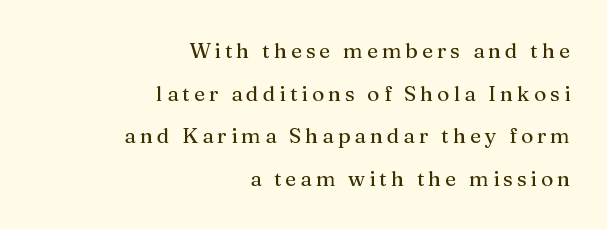
The image shows 21 px text type, upright; set right-aligned, loose line spacing (2.03x), not underlined.
